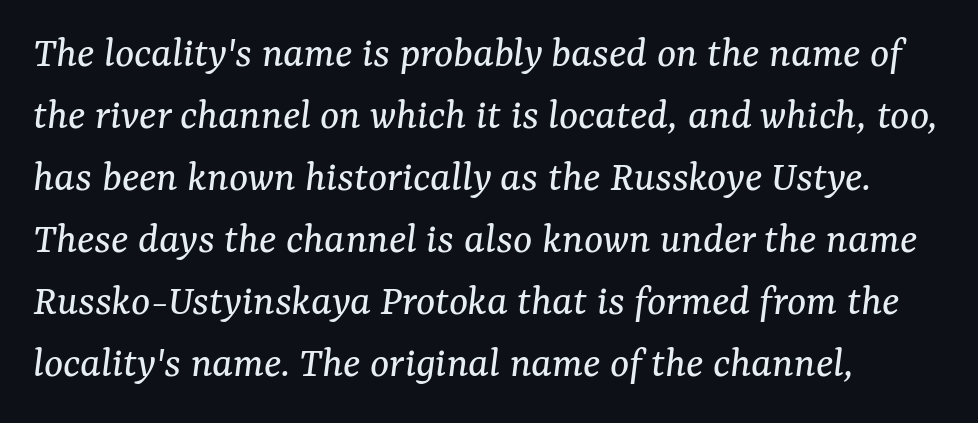
Nothing unusual about the tracking: characters are spaced as the font intends. This block has exactly the height ordinary leading produces. An italicized treatment has been applied to the whole sample. Old-style or modern, the face here clearly has serifs.
